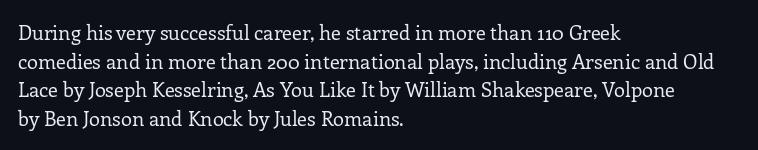
The image shows 20 px text type, upright; set left-aligned, normal line spacing (1.43x), normal letter spacing, not underlined.
